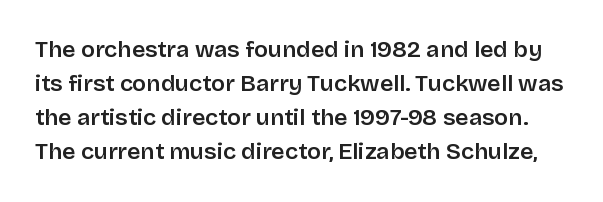
The image shows 23 px text type, upright; set normal line spacing (1.48x), normal letter spacing, not underlined.
